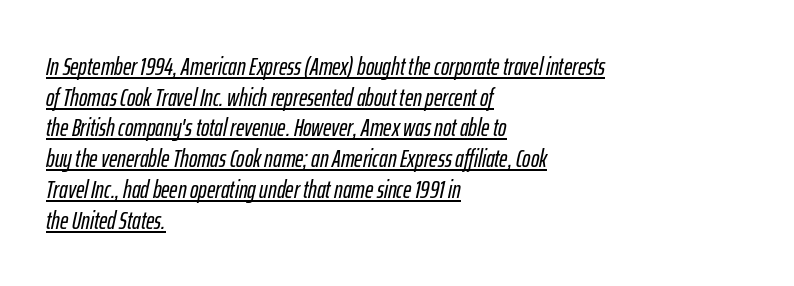
{"italic": "yes", "lean": "right", "slant_degrees": 12, "underline": "yes", "align": "left", "line_spacing_ratio": 1.23, "letter_spacing": "normal", "letter_spacing_em": 0.0, "glyph_px": 25}
